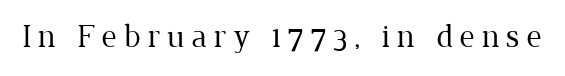
Compared with a typical body face, this is equally light or lighter still. The gap between lines stays unmarked. This sample has the flowing, uneven cadence of proportional lettering. Ordinary non-slanted type is in use. This sample uses expanded letter spacing, leaving extra air between glyphs. Yep, those are serifs on the letters.
